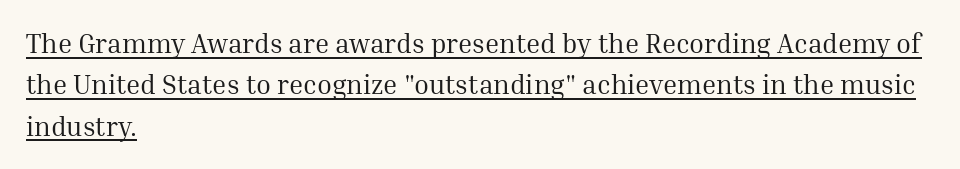
{"italic": "no", "bold": "no", "underline": "yes", "align": "left", "line_spacing": "normal", "line_spacing_ratio": 1.53, "letter_spacing": "normal", "letter_spacing_em": 0.0, "glyph_px": 27}
